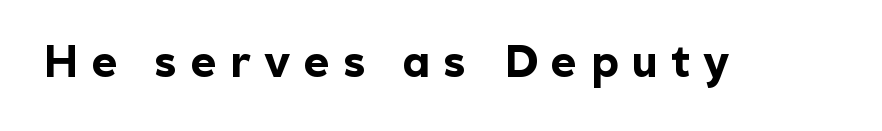
{"serif": "no", "italic": "no", "bold": "yes", "weight": "bold", "width": "normal", "x_height": "medium", "monospaced": "no", "underline": "no", "letter_spacing": "wide", "letter_spacing_em": 0.31, "glyph_px": 44}
